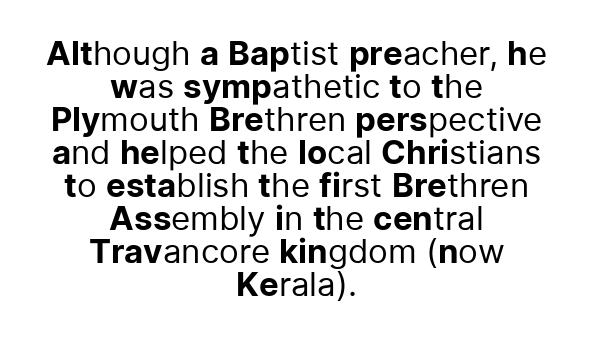
One-word summary of the alignment: center. Leading: reduced. The type sits square on the baseline with zero lean. These glyphs show unthickened strokes, regular width or finer. The zone under the glyphs is completely vacant. The horizontal fit of the characters is conventional and even.
